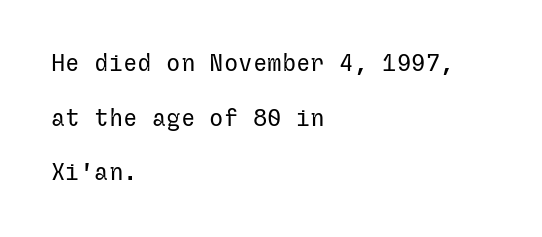
The image shows 24 px text type, upright; set left-aligned, loose line spacing (2.28x), normal letter spacing, not underlined.
